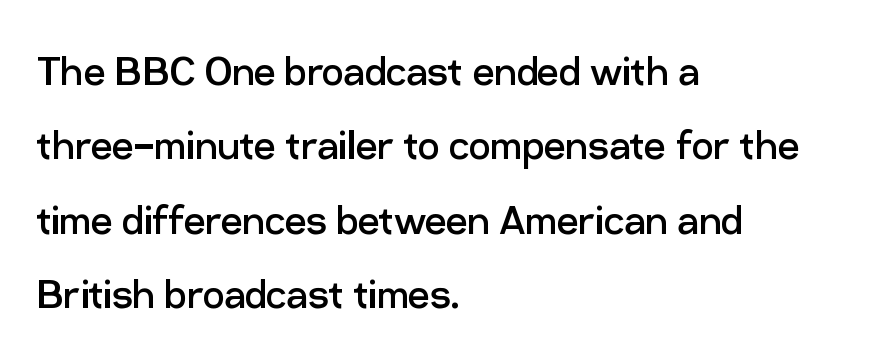
{"serif": "no", "italic": "no", "bold": "no", "weight": "regular", "width": "normal", "stroke_contrast": "low", "x_height": "medium", "monospaced": "no", "underline": "no", "align": "left", "line_spacing": "normal", "line_spacing_ratio": 1.55, "letter_spacing": "normal", "letter_spacing_em": 0.0, "glyph_px": 48}
